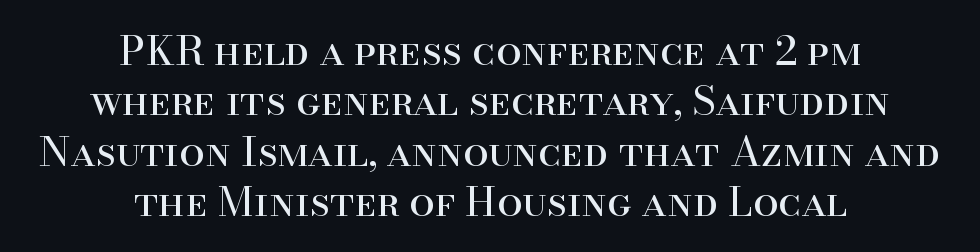
The image shows 41 px regular-weight serif type, upright; set centered, line spacing 1.23x, normal letter spacing, not underlined; high stroke contrast and a small x-height.
